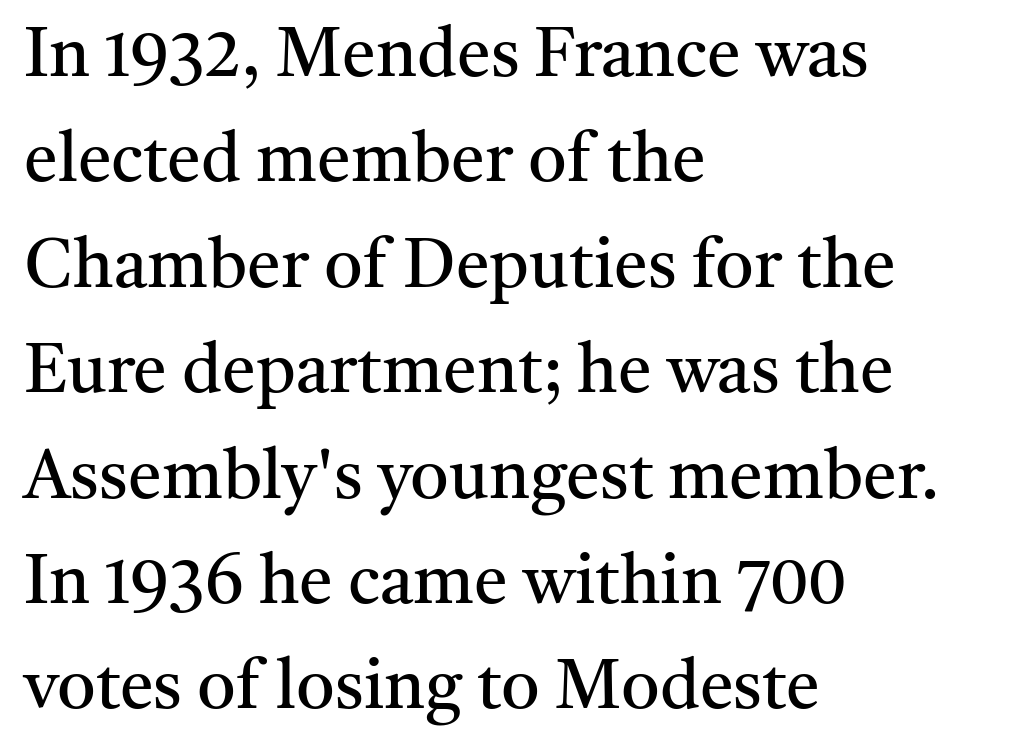
{"serif": "yes", "italic": "no", "bold": "no", "weight": "regular", "width": "normal", "stroke_contrast": "medium", "x_height": "medium", "monospaced": "no", "underline": "no", "align": "left", "line_spacing": "normal", "line_spacing_ratio": 1.55, "letter_spacing": "normal", "letter_spacing_em": 0.0, "glyph_px": 68}
